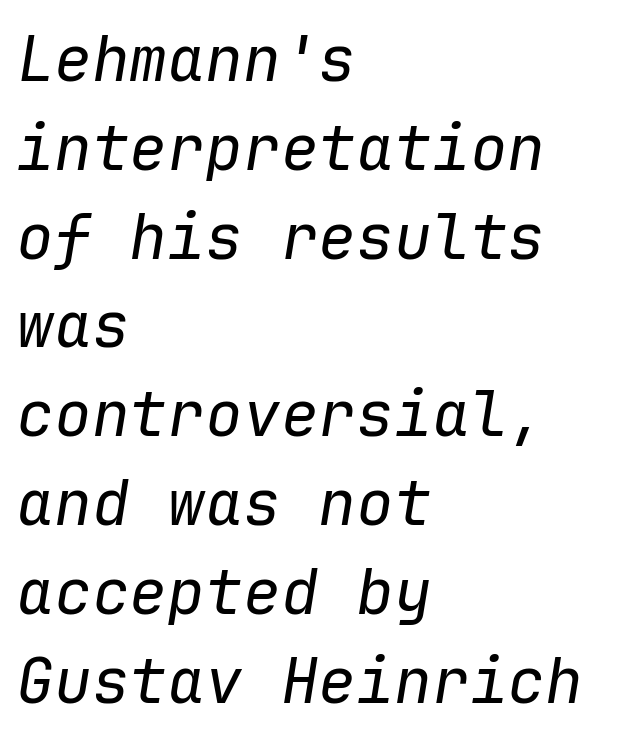
The image shows 63 px regular-weight type, italic (leaning right), monospaced; set left-aligned, normal line spacing (1.41x), normal letter spacing, not underlined; low stroke contrast and a medium x-height.
